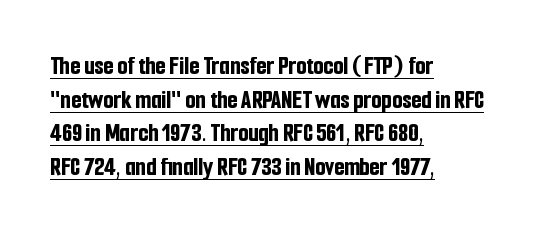
Q: Is the text bold? A: Yes.
Q: Is the text italic (slanted)? A: No, it is upright.
Q: Is the text underlined? A: Yes.
Q: How is the paragraph aligned? A: Left-aligned.
Q: Is the spacing between letters normal or unusually wide? A: Normal.
Q: Is the spacing between lines tight, normal or loose? A: Normal.
